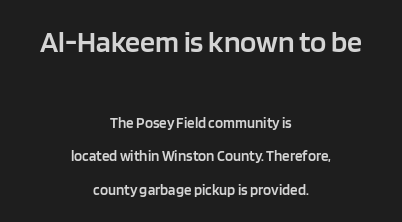
{"serif": "no", "italic": "no", "bold": "semi", "weight": "semibold", "width": "normal", "stroke_contrast": "low", "x_height": "large", "monospaced": "no", "underline": "no", "align": "center", "line_spacing": "loose", "line_spacing_ratio": 2.21, "letter_spacing": "normal", "letter_spacing_em": 0.0, "larger_block": "first", "size_ratio": 2.0, "glyph_px": 30}
